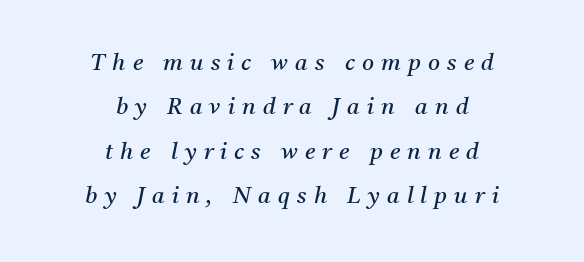
The image shows 23 px text type, italic (leaning right); set centered, loose line spacing (1.93x), unusually wide letter spacing (+0.31 em), not underlined.
